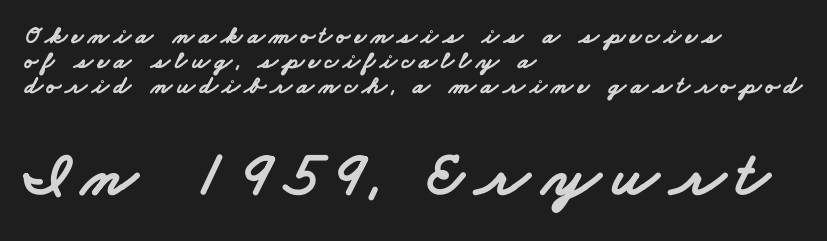
A full-strength bold gives these letters their thick strokes. How would I describe the line gaps? Narrow and economical. A typesetter would call this proportional, since set widths differ per character. Casual observation: everything's shoved over to the left. Note: no serifs on the glyphs.
